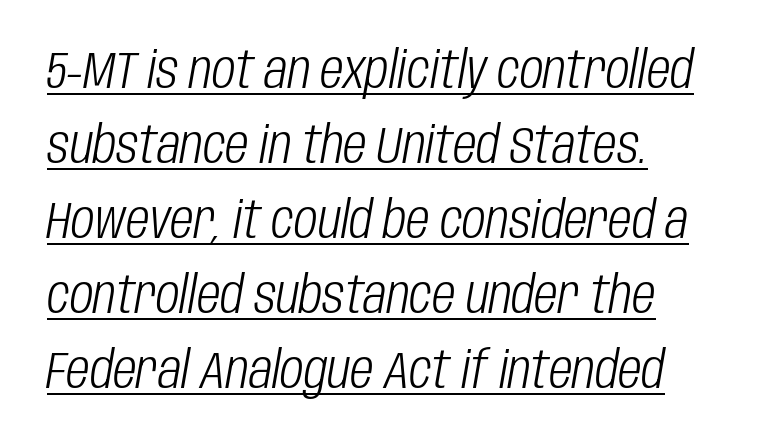
Q: Is the text bold? A: No.
Q: Is the text italic (slanted)? A: Yes, it leans right by about 10 degrees.
Q: Is the text underlined? A: Yes.
Q: How is the paragraph aligned? A: Left-aligned.
Q: Is the spacing between letters normal or unusually wide? A: Normal.
Q: Is the spacing between lines tight, normal or loose? A: Normal.
Q: Width (condensed, normal, or wide)? A: Condensed.
Q: Stroke contrast? A: Low.
Q: x-height? A: Large.
Q: Monospaced? A: No.
